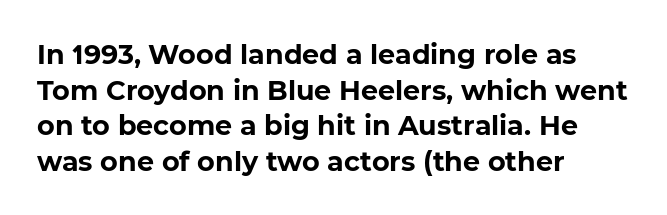
The image shows 27 px bold type; set left-aligned, normal line spacing (1.32x), normal letter spacing, not underlined.
